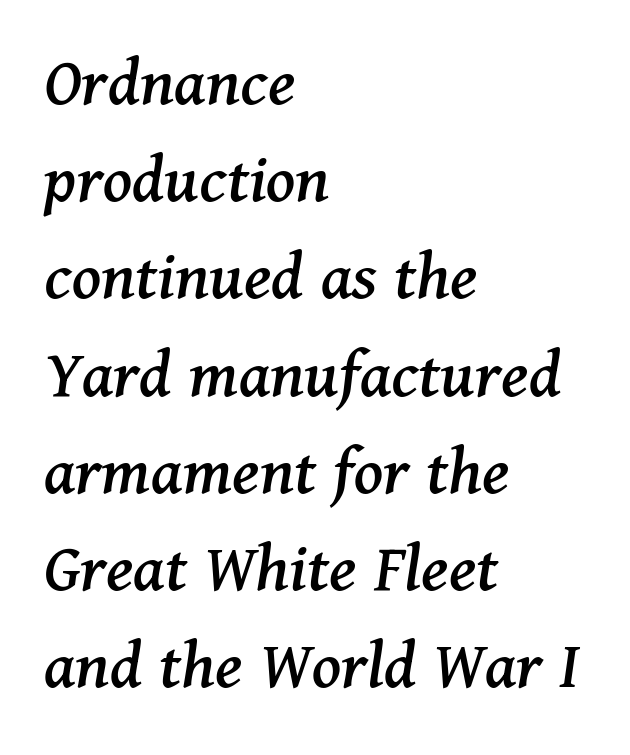
{"serif": "yes", "italic": "yes", "lean": "right", "slant_degrees": 11, "width": "normal", "stroke_contrast": "medium", "x_height": "medium", "monospaced": "no", "underline": "no", "align": "left", "line_spacing": "normal", "line_spacing_ratio": 1.35, "letter_spacing": "normal", "letter_spacing_em": 0.0, "glyph_px": 72}
